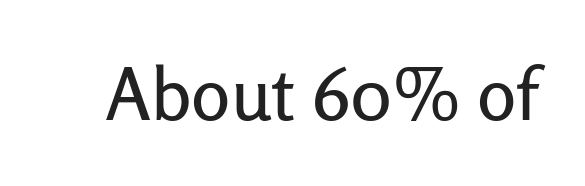
Unlike italic type, these characters show no tilt at all. Unlike a traditional serif, this face leaves its strokes unadorned. Think of a printed novel: that variable character pitch is what you see here. The specimen omits any rule beneath the text block's lines.
